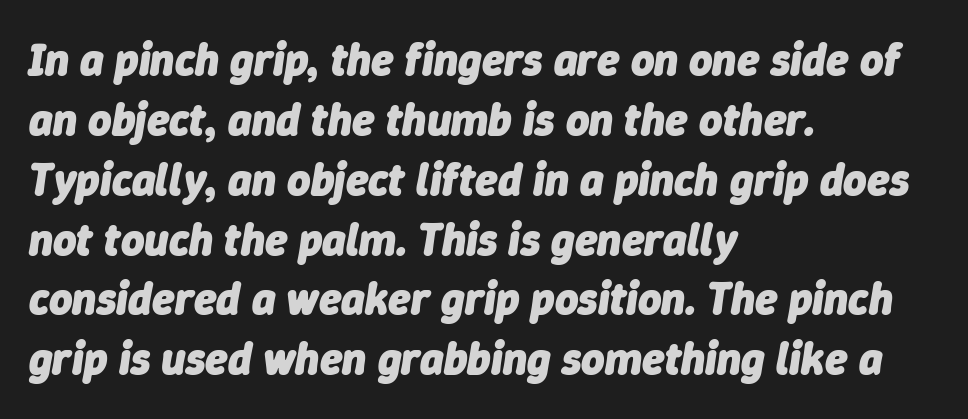
The baseline area is clear. The block of text has a typical density, with ordinary space between rows. Students, note that the glyphs here touch the page at normal intervals. Looking at the ascenders, they clearly lean.
